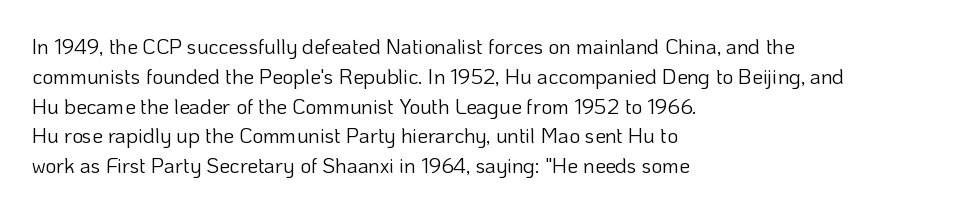
Quick note: interline space is typical. Nothing unusual about the tracking: characters are spaced as the font intends. Unmarked baselines from the first word to the last. No italicization has been applied; the sample stays upright.
